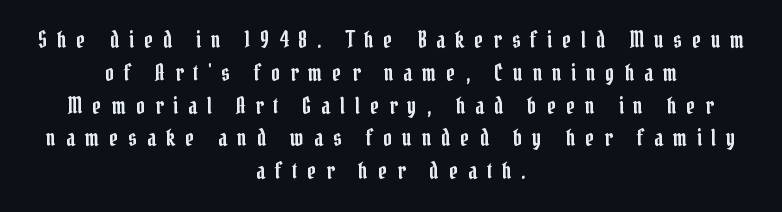
The image shows 22 px text type, upright; set centered, normal line spacing (1.49x), unusually wide letter spacing (+0.45 em), not underlined.
